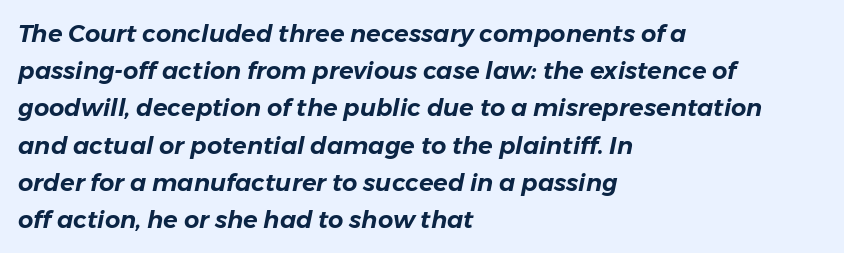
The image shows 24 px text type, italic (leaning right); set left-aligned, normal line spacing (1.55x), normal letter spacing, not underlined.
